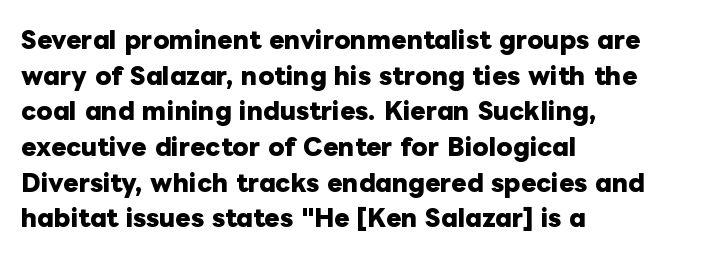
The image shows 23 px bold type, upright; set left-aligned, normal line spacing (1.55x), normal letter spacing, not underlined.
